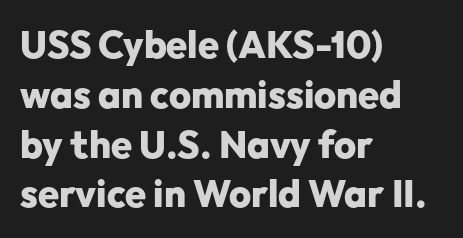
{"serif": "no", "italic": "no", "bold": "yes", "weight": "heavy", "width": "normal", "stroke_contrast": "low", "x_height": "medium", "monospaced": "no", "underline": "no", "align": "left", "line_spacing": "normal", "line_spacing_ratio": 1.31, "letter_spacing": "normal", "letter_spacing_em": 0.0, "glyph_px": 38}
